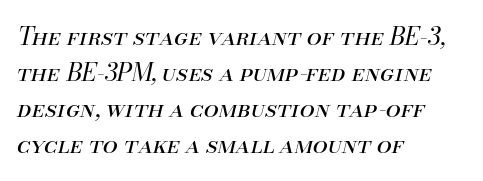
{"italic": "yes", "lean": "right", "slant_degrees": 13, "bold": "no", "underline": "no", "align": "left", "line_spacing": "normal", "line_spacing_ratio": 1.5, "letter_spacing": "normal", "letter_spacing_em": 0.0, "glyph_px": 24}
